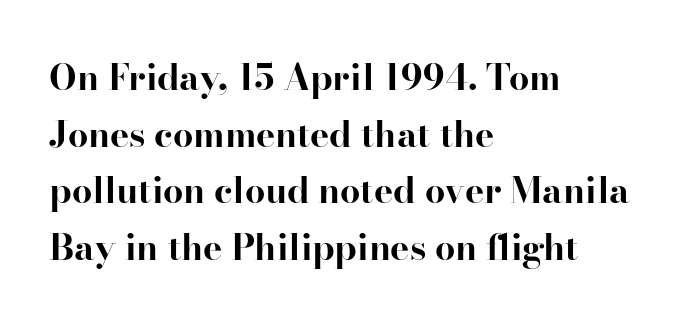
{"serif": "yes", "italic": "no", "bold": "yes", "weight": "bold", "width": "normal", "stroke_contrast": "high", "x_height": "small", "monospaced": "no", "underline": "no", "align": "left", "line_spacing": "normal", "line_spacing_ratio": 1.57, "letter_spacing": "normal", "letter_spacing_em": 0.0, "glyph_px": 36}
